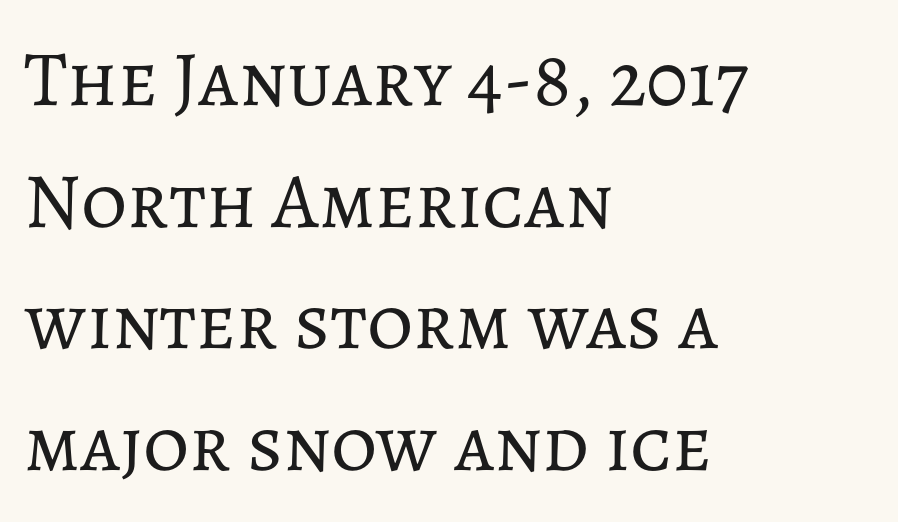
{"italic": "no", "bold": "no", "weight": "regular", "width": "normal", "stroke_contrast": "low", "x_height": "medium", "monospaced": "no", "underline": "no", "align": "left", "line_spacing": "normal", "line_spacing_ratio": 1.54, "letter_spacing": "normal", "letter_spacing_em": 0.0, "glyph_px": 79}
